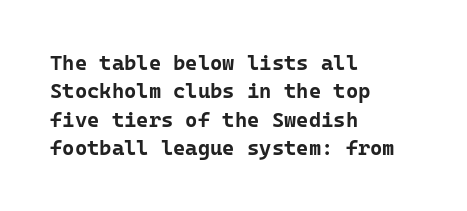
{"italic": "no", "bold": "yes", "underline": "no", "align": "left", "line_spacing": "normal", "line_spacing_ratio": 1.35, "letter_spacing": "normal", "letter_spacing_em": 0.0, "glyph_px": 21}
